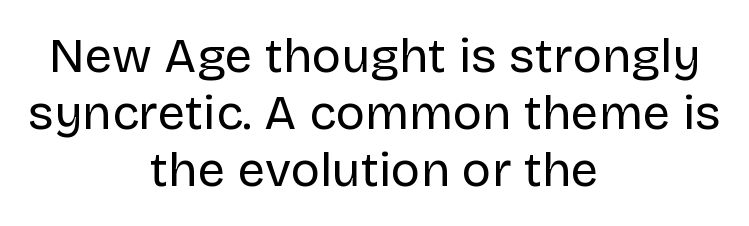
The string is rendered with underlining switched off. In terms of posture, this sample is upright. Compared with typical body copy, the letter spacing here is the same. This sample is center-justified, so both line endings float freely. Looks like regular typesetting: each glyph gets only the width it needs.
